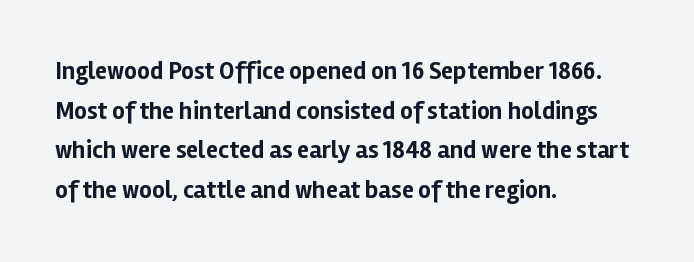
Q: Is the text bold? A: Yes.
Q: Is the text italic (slanted)? A: No, it is upright.
Q: Is the text underlined? A: No.
Q: How is the paragraph aligned? A: Left-aligned.
Q: Is the spacing between letters normal or unusually wide? A: Normal.
Q: Is the spacing between lines tight, normal or loose? A: Normal.
